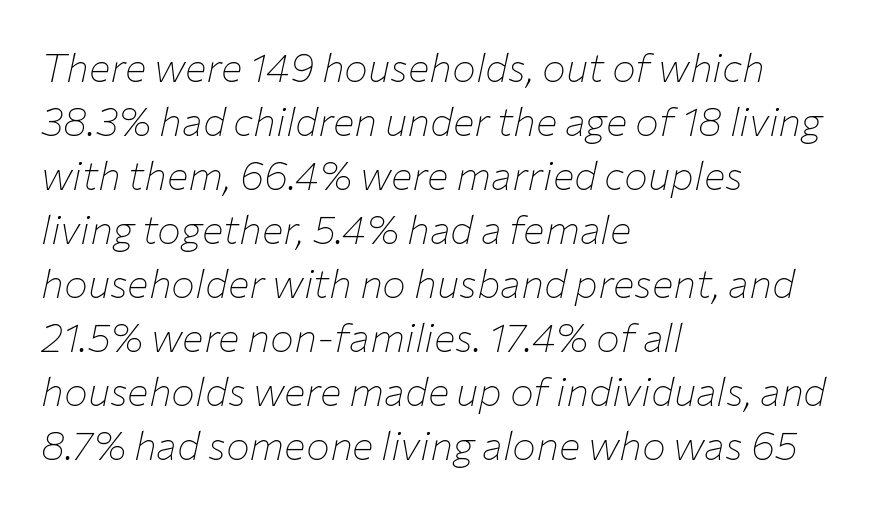
The image shows 40 px thin type, italic (leaning right); set left-aligned, normal line spacing (1.35x), normal letter spacing, not underlined; low stroke contrast and a medium x-height.
